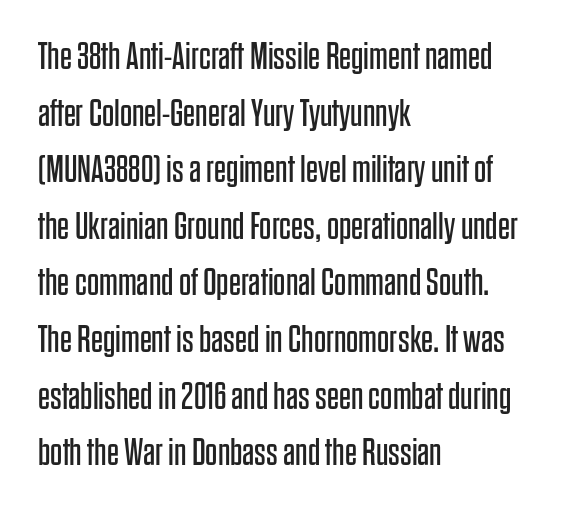
{"serif": "no", "italic": "no", "bold": "no", "weight": "regular", "width": "condensed", "stroke_contrast": "low", "x_height": "large", "monospaced": "no", "underline": "no", "align": "left", "line_spacing": "normal", "line_spacing_ratio": 1.49, "letter_spacing": "normal", "letter_spacing_em": 0.0, "glyph_px": 38}
